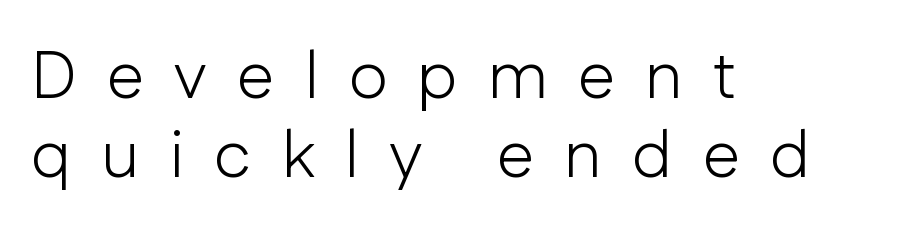
The image shows 67 px light sans-serif type, upright; set left-aligned, line spacing 1.18x, unusually wide letter spacing (+0.45 em), not underlined; low stroke contrast and a medium x-height.
